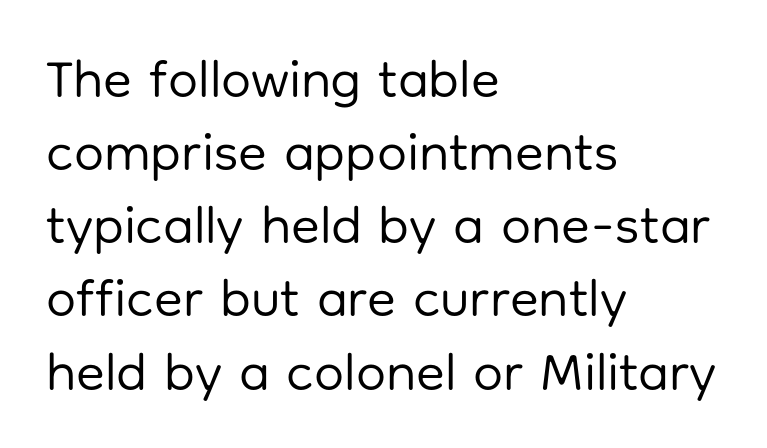
Nothing sits at the stroke ends, so this counts as sans-serif. This is the regular roman posture of the typeface. The horizontal fit of the characters is conventional and even. Weight: not bold — regular or lighter. Varying glyph widths throughout — classic text-font behaviour.
